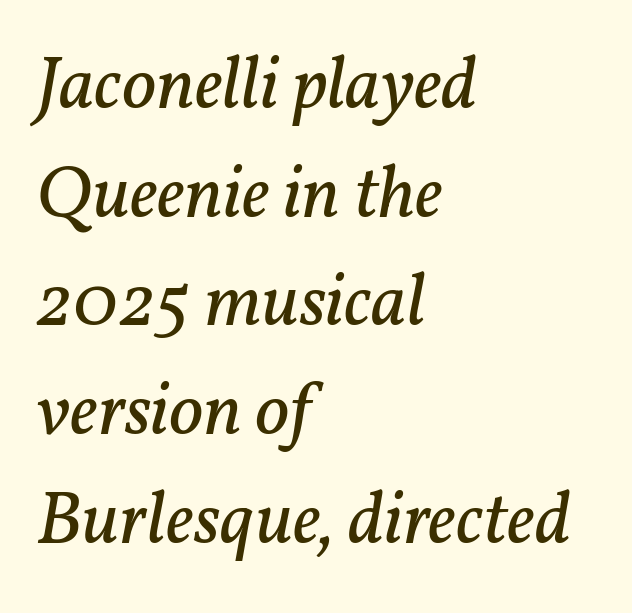
{"serif": "yes", "italic": "yes", "lean": "right", "slant_degrees": 11, "bold": "no", "weight": "regular", "width": "normal", "stroke_contrast": "low", "x_height": "medium", "monospaced": "no", "underline": "no", "align": "left", "line_spacing": "normal", "line_spacing_ratio": 1.45, "letter_spacing": "normal", "letter_spacing_em": 0.0, "glyph_px": 75}
